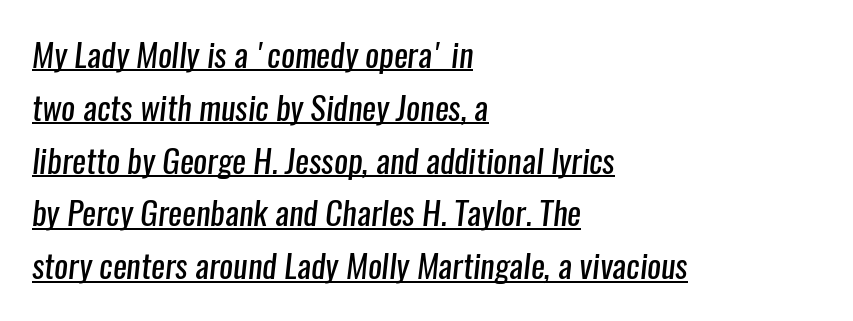
{"serif": "no", "bold": "no", "weight": "regular", "width": "condensed", "stroke_contrast": "low", "x_height": "medium", "monospaced": "no", "underline": "yes", "align": "left", "line_spacing": "normal", "line_spacing_ratio": 1.6, "letter_spacing": "normal", "letter_spacing_em": 0.0, "glyph_px": 33}
